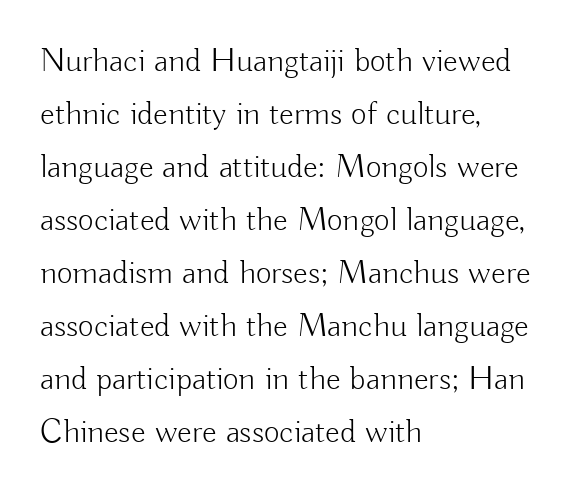
{"serif": "no", "italic": "no", "bold": "no", "weight": "light", "width": "normal", "stroke_contrast": "low", "x_height": "small", "monospaced": "no", "underline": "no", "align": "left", "line_spacing": "normal", "line_spacing_ratio": 1.56, "letter_spacing": "normal", "letter_spacing_em": 0.0, "glyph_px": 34}
